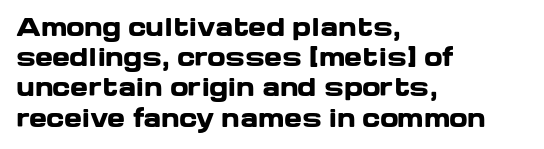
The ragged edge is on the right, which tells us the setting is flush left. The space beneath each line is pristine and unruled. This rendering leaves character spacing at its baseline value. The passage shown stacks its lines at a standard gap. Italic? Not at all — the glyphs are vertical. Emphasis by weight is at full strength: bold.
